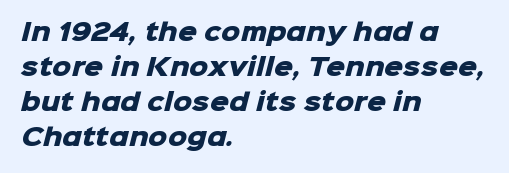
The image shows 24 px bold type; set left-aligned, normal line spacing (1.46x), normal letter spacing, not underlined.
